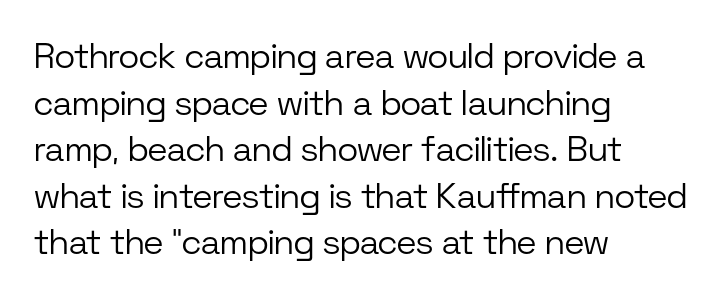
{"serif": "no", "italic": "no", "bold": "no", "weight": "light", "width": "normal", "stroke_contrast": "low", "x_height": "medium", "monospaced": "no", "underline": "no", "align": "left", "line_spacing": "normal", "line_spacing_ratio": 1.33, "letter_spacing": "normal", "letter_spacing_em": 0.0, "glyph_px": 35}
